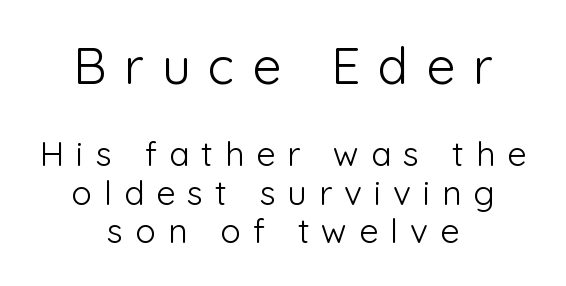
The image shows 51 px light sans-serif type, upright; set centered, tight line spacing (1.14x), unusually wide letter spacing (+0.35 em), not underlined; the first (top) block is 1.5x larger; low stroke contrast and a medium x-height.
